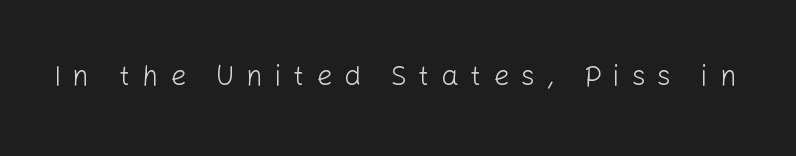
{"serif": "no", "italic": "no", "bold": "no", "weight": "light", "width": "normal", "stroke_contrast": "low", "x_height": "medium", "monospaced": "no", "underline": "no", "letter_spacing": "wide", "letter_spacing_em": 0.42, "glyph_px": 28}
